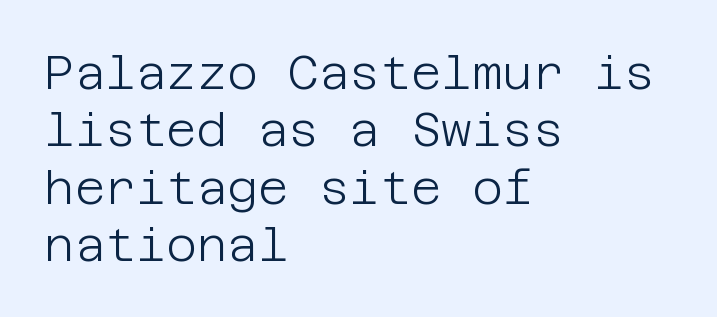
Q: Is the text bold? A: No.
Q: Is the text italic (slanted)? A: No, it is upright.
Q: Is the typeface a serif or a sans-serif typeface? A: Sans-serif.
Q: Is the text underlined? A: No.
Q: How is the paragraph aligned? A: Left-aligned.
Q: Is the spacing between letters normal or unusually wide? A: Normal.
Q: Width (condensed, normal, or wide)? A: Normal.
Q: Stroke contrast? A: Low.
Q: x-height? A: Large.
